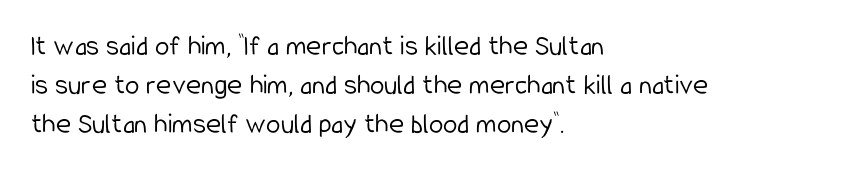
Style check: upright. Vertical stems look standard width or narrower in stroke. Descender tails drop into unmarked territory. This sample uses plain, unmodified letter spacing. The leading is moderate, giving the passage an even texture.
